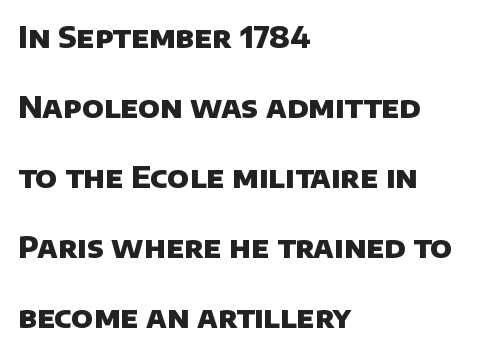
Q: Is the text bold? A: Yes.
Q: Is the typeface a serif or a sans-serif typeface? A: Sans-serif.
Q: Is the text underlined? A: No.
Q: How is the paragraph aligned? A: Left-aligned.
Q: Is the spacing between letters normal or unusually wide? A: Normal.
Q: Is the spacing between lines tight, normal or loose? A: Loose.
Q: Width (condensed, normal, or wide)? A: Normal.
Q: Stroke contrast? A: Low.
Q: x-height? A: Large.
Q: Monospaced? A: No.
